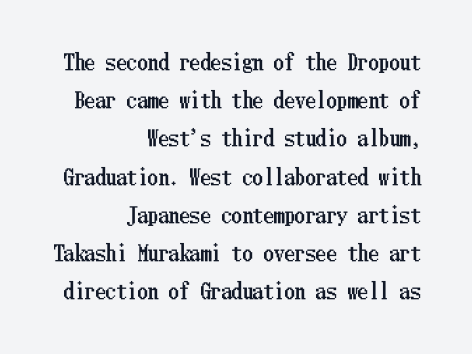
Q: Is the text italic (slanted)? A: No, it is upright.
Q: Is the text underlined? A: No.
Q: How is the paragraph aligned? A: Right-aligned.
Q: Is the spacing between letters normal or unusually wide? A: Normal.
